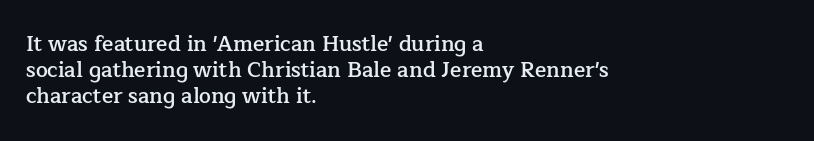
{"italic": "no", "bold": "semi", "underline": "no", "align": "left", "line_spacing": "normal", "line_spacing_ratio": 1.25, "letter_spacing": "normal", "letter_spacing_em": 0.0, "glyph_px": 21}
